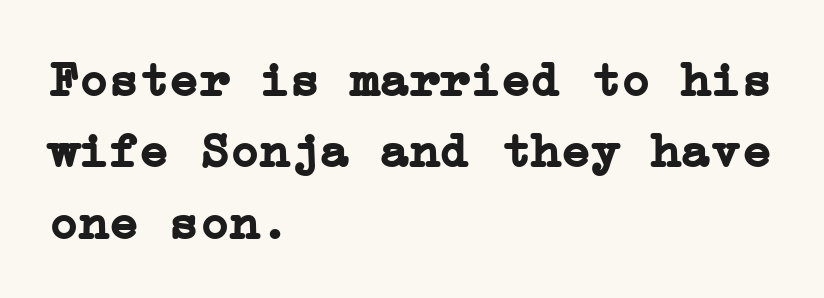
The image shows 50 px semibold serif type, upright; set left-aligned, normal line spacing (1.43x), normal letter spacing, not underlined; low stroke contrast and a medium x-height.
